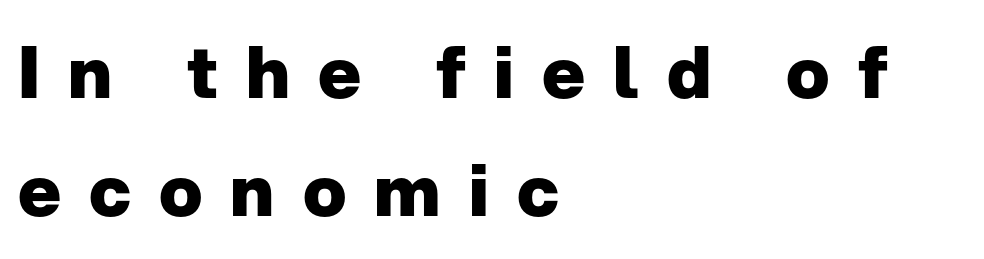
Q: Is the text bold? A: Yes.
Q: Is the text italic (slanted)? A: No, it is upright.
Q: Is the typeface a serif or a sans-serif typeface? A: Sans-serif.
Q: Is the text underlined? A: No.
Q: How is the paragraph aligned? A: Left-aligned.
Q: Is the spacing between letters normal or unusually wide? A: Unusually wide.
Q: Is the spacing between lines tight, normal or loose? A: Normal.
Q: Width (condensed, normal, or wide)? A: Normal.
Q: Stroke contrast? A: Low.
Q: x-height? A: Medium.
Q: Monospaced? A: No.
